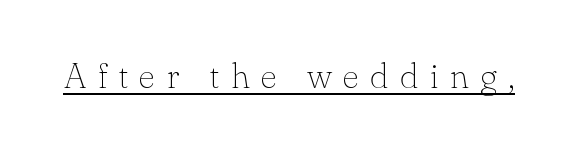
{"serif": "yes", "italic": "no", "bold": "no", "weight": "thin", "width": "normal", "stroke_contrast": "low", "x_height": "small", "monospaced": "no", "underline": "yes", "letter_spacing": "wide", "letter_spacing_em": 0.31, "glyph_px": 36}
